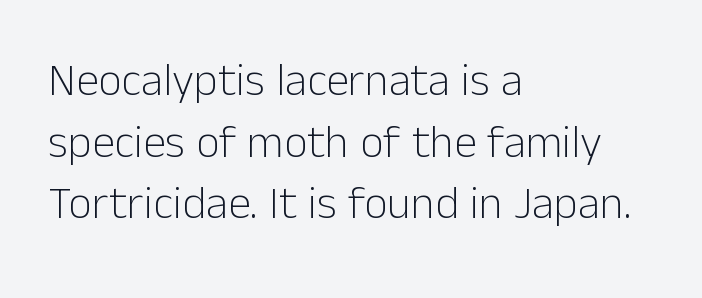
The image shows 46 px light sans-serif type, upright; set left-aligned, normal line spacing (1.34x), normal letter spacing, not underlined; low stroke contrast and a medium x-height.
